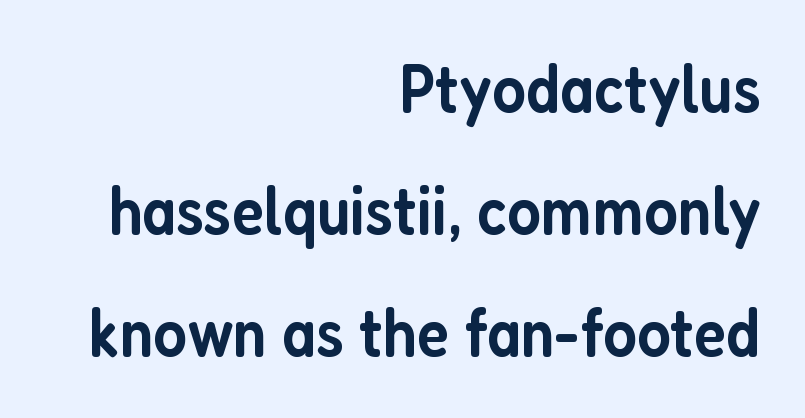
The image shows 69 px semibold, condensed sans-serif type, upright; set right-aligned, line spacing 1.77x, normal letter spacing, not underlined; low stroke contrast and a medium x-height.
